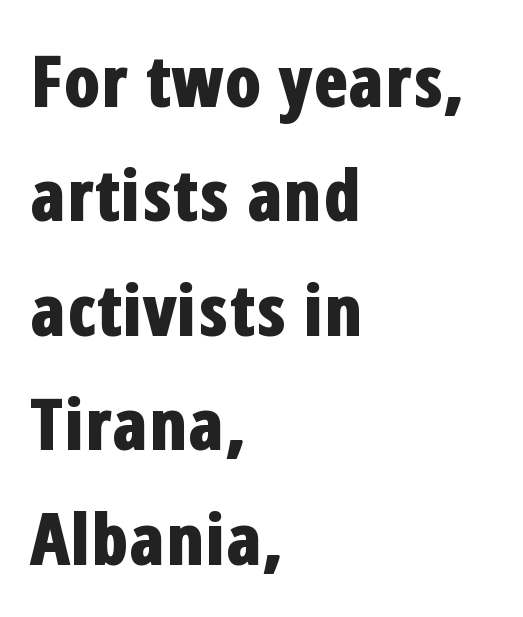
The image shows 72 px bold, condensed sans-serif type, upright; set left-aligned, normal line spacing (1.59x), normal letter spacing, not underlined; low stroke contrast and a medium x-height.
